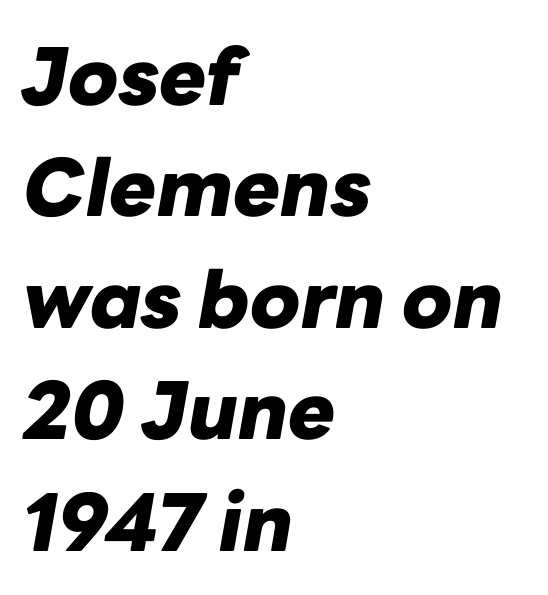
Q: Is the text bold? A: Yes.
Q: Is the text italic (slanted)? A: Yes, it leans right by about 10 degrees.
Q: Is the text underlined? A: No.
Q: How is the paragraph aligned? A: Left-aligned.
Q: Is the spacing between letters normal or unusually wide? A: Normal.
Q: Is the spacing between lines tight, normal or loose? A: Normal.
Q: Width (condensed, normal, or wide)? A: Normal.
Q: Stroke contrast? A: Low.
Q: x-height? A: Medium.
Q: Monospaced? A: No.
